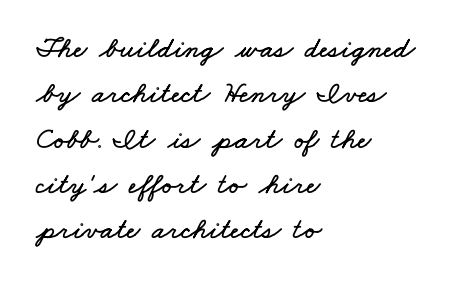
{"width": "wide", "stroke_contrast": "low", "x_height": "small", "monospaced": "no", "underline": "no", "align": "left", "line_spacing": "normal", "line_spacing_ratio": 1.51, "letter_spacing": "normal", "letter_spacing_em": 0.0, "glyph_px": 30}
